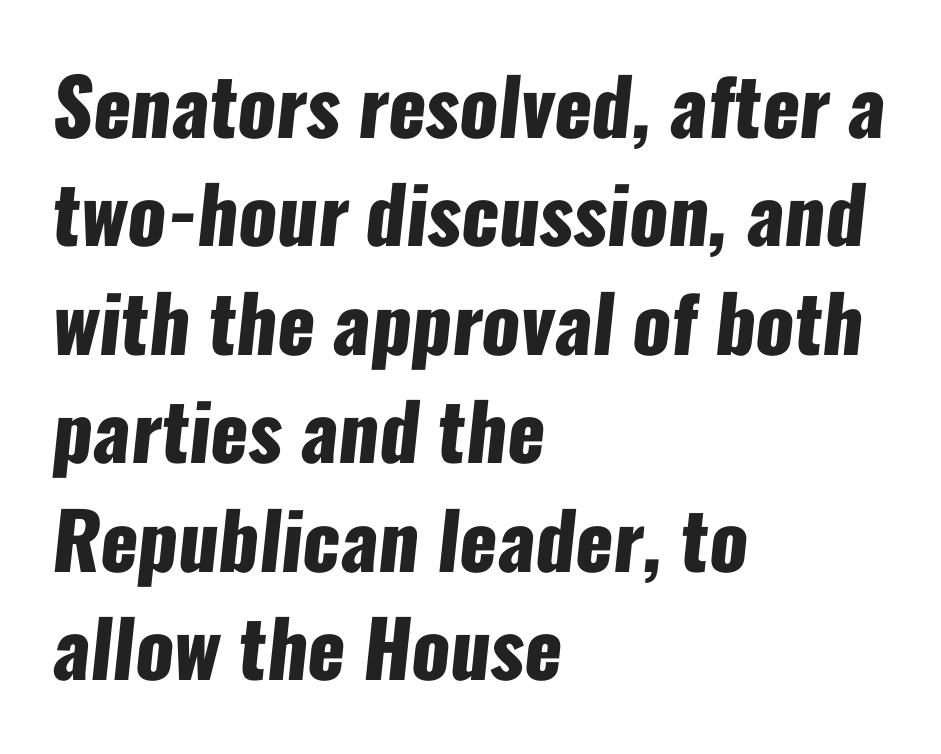
Check the space under the baseline: it is left empty. Default kerning and tracking; the words read as compact shapes. Each glyph is drawn with heavy, bold strokes. This block has exactly the height ordinary leading produces.
